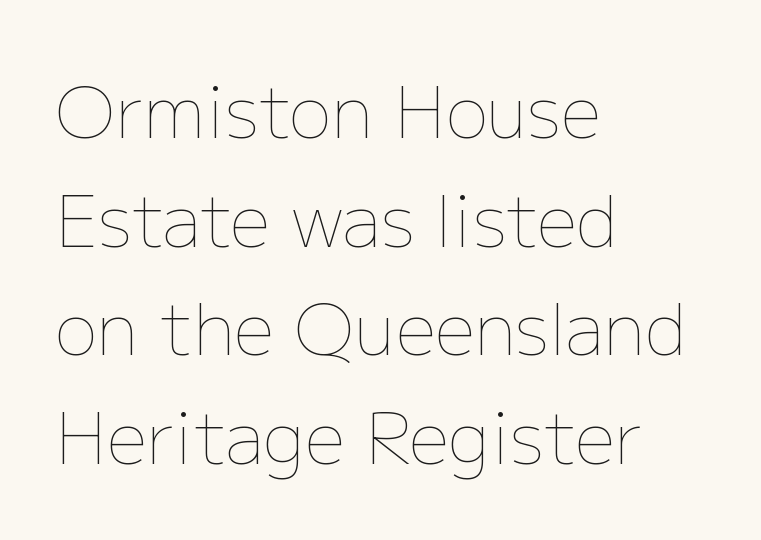
Q: Is the text bold? A: No.
Q: Is the text italic (slanted)? A: No, it is upright.
Q: Is the text underlined? A: No.
Q: How is the paragraph aligned? A: Left-aligned.
Q: Is the spacing between letters normal or unusually wide? A: Normal.
Q: Is the spacing between lines tight, normal or loose? A: Normal.
Q: Width (condensed, normal, or wide)? A: Normal.
Q: Stroke contrast? A: Low.
Q: x-height? A: Medium.
Q: Monospaced? A: No.
